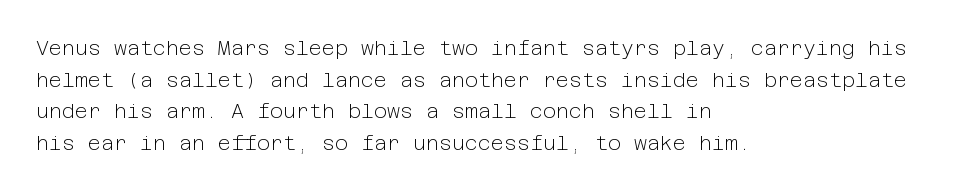
{"italic": "no", "bold": "no", "underline": "no", "align": "left", "line_spacing": "normal", "line_spacing_ratio": 1.58, "letter_spacing": "normal", "letter_spacing_em": 0.0, "glyph_px": 20}
